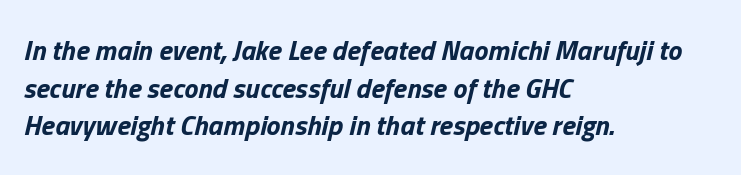
Q: Is the text bold? A: Yes.
Q: Is the text italic (slanted)? A: Yes, it leans right by about 13 degrees.
Q: Is the text underlined? A: No.
Q: How is the paragraph aligned? A: Left-aligned.
Q: Is the spacing between letters normal or unusually wide? A: Normal.
Q: Is the spacing between lines tight, normal or loose? A: Normal.
Q: Width (condensed, normal, or wide)? A: Normal.
Q: Stroke contrast? A: Low.
Q: x-height? A: Medium.
Q: Monospaced? A: No.
